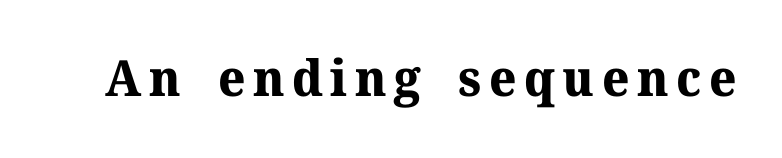
Q: Is the text bold? A: Yes.
Q: Is the text italic (slanted)? A: No, it is upright.
Q: Is the typeface a serif or a sans-serif typeface? A: Serif.
Q: Is the text underlined? A: No.
Q: Width (condensed, normal, or wide)? A: Normal.
Q: Stroke contrast? A: Medium.
Q: x-height? A: Medium.
Q: Monospaced? A: No.
